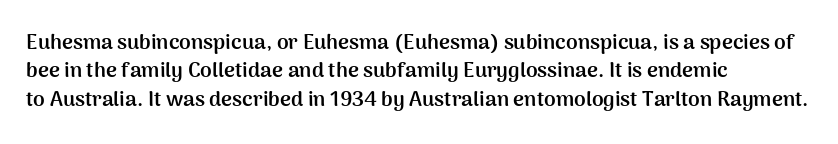
The lines in this sample share a left origin and differ only in where they stop. The block of text has a typical density, with ordinary space between rows. Posture: upright roman. The characters look thick and weighty, a clear bold. Letters rest on an invisible, unmarked baseline. There is no visible air inserted between adjacent glyphs.
